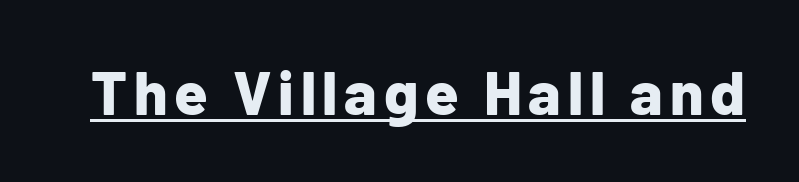
Character widths vary here, with narrow letters taking less room than wide ones. Notice how thick the strokes are: this is what a full bold looks like. The font's upright variant was chosen for this text. Caption: lettering with a line underneath.
